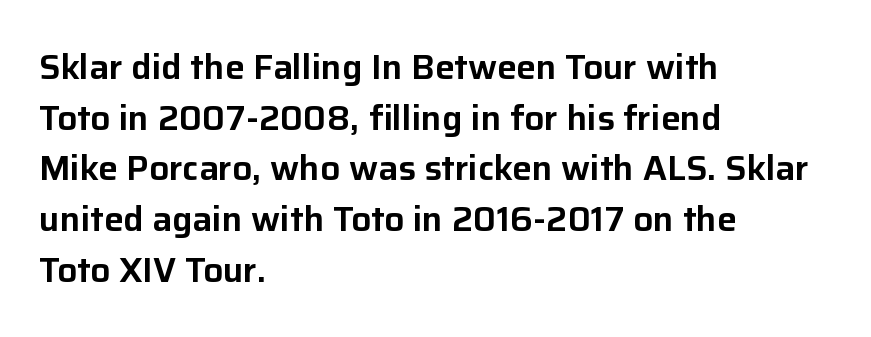
Vertically, the passage feels balanced, rows spaced as you'd expect. A typesetter would mark this as roman, not italic. Type without underlining. Notice how the passage keeps a crisp vertical edge on the left only.
